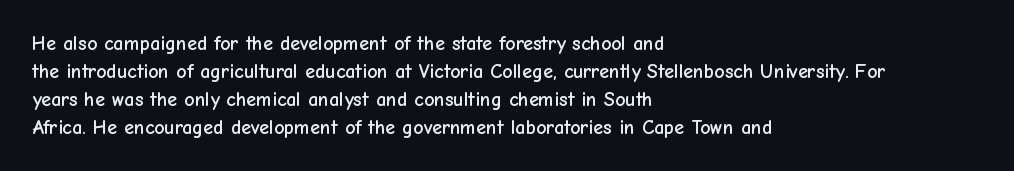
{"italic": "no", "underline": "no", "align": "left", "line_spacing": "normal", "line_spacing_ratio": 1.4, "letter_spacing": "normal", "letter_spacing_em": 0.0, "glyph_px": 20}
